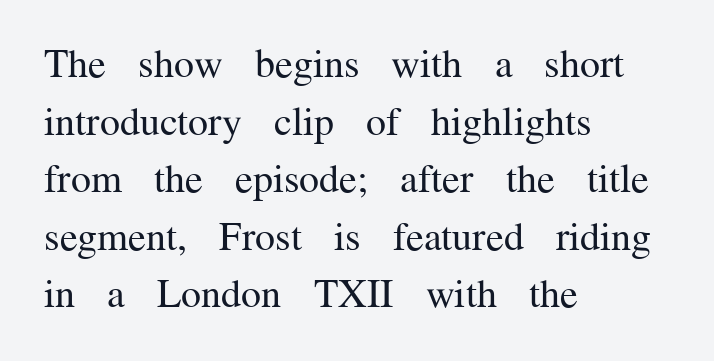
Q: Is the text bold? A: No.
Q: Is the text italic (slanted)? A: No, it is upright.
Q: Is the typeface a serif or a sans-serif typeface? A: Serif.
Q: Is the text underlined? A: No.
Q: How is the paragraph aligned? A: Left-aligned.
Q: Is the spacing between letters normal or unusually wide? A: Normal.
Q: Is the spacing between lines tight, normal or loose? A: Normal.
Q: Width (condensed, normal, or wide)? A: Normal.
Q: Stroke contrast? A: Medium.
Q: x-height? A: Medium.
Q: Monospaced? A: No.
